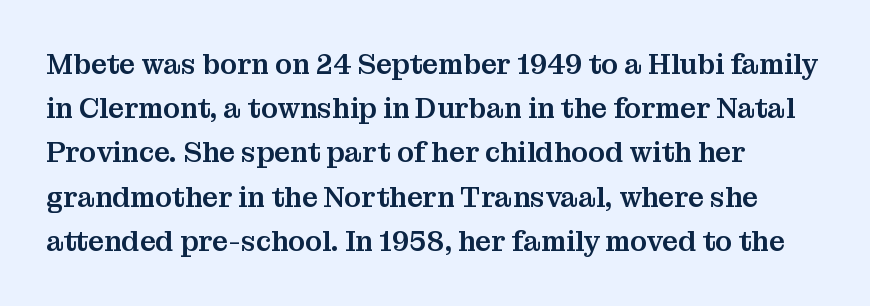
Quick note: interline space is typical. You could not count columns in this text — the font is proportionally spaced. Caption: standard tracking, unaltered. Leftover space on each line is placed entirely after the last word. Look at the bottom of the vertical strokes: they flare into serifs here.
